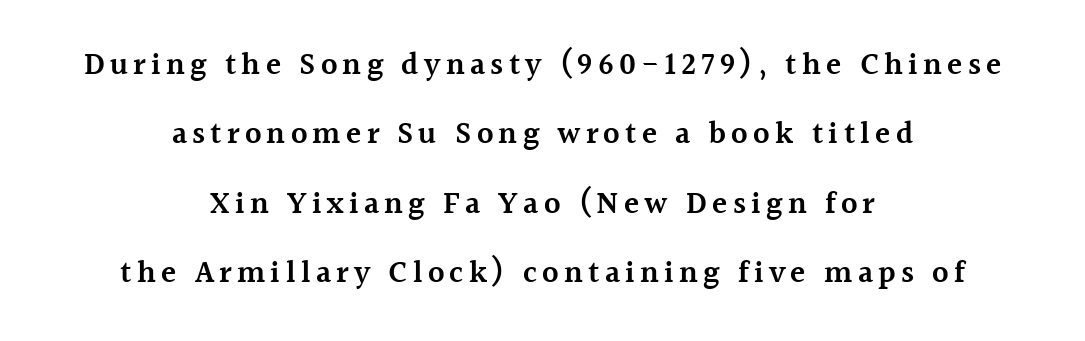
The whitespace from short lines is split evenly between both sides. Horizontal bands of white between lines are thick stripes. The string is rendered with underlining switched off. These lines were composed using upright roman letters.
